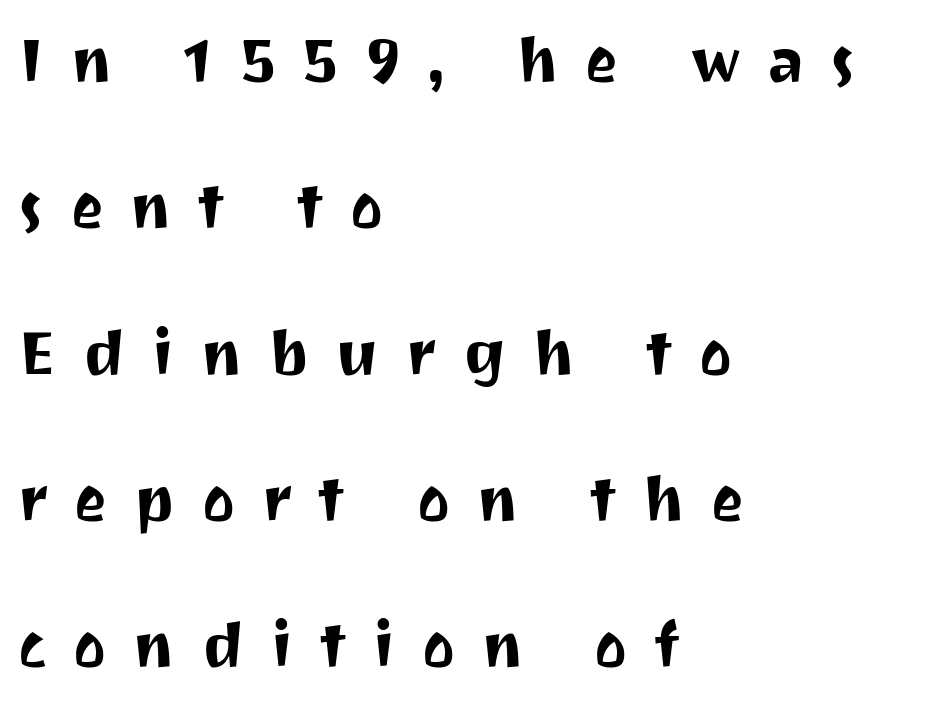
{"serif": "no", "italic": "no", "width": "normal", "stroke_contrast": "medium", "x_height": "medium", "monospaced": "no", "underline": "no", "align": "left", "line_spacing": "loose", "line_spacing_ratio": 2.36, "letter_spacing": "wide", "letter_spacing_em": 0.43, "glyph_px": 62}
